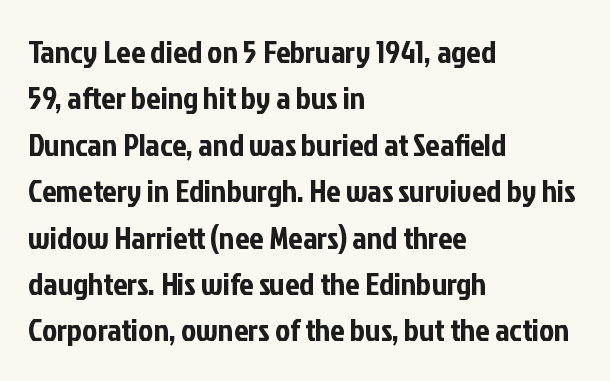
Q: Is the text italic (slanted)? A: No, it is upright.
Q: Is the typeface a serif or a sans-serif typeface? A: Sans-serif.
Q: Is the text underlined? A: No.
Q: How is the paragraph aligned? A: Left-aligned.
Q: Is the spacing between letters normal or unusually wide? A: Normal.
Q: Is the spacing between lines tight, normal or loose? A: Normal.
Q: Width (condensed, normal, or wide)? A: Condensed.
Q: Stroke contrast? A: Low.
Q: x-height? A: Medium.
Q: Monospaced? A: No.
